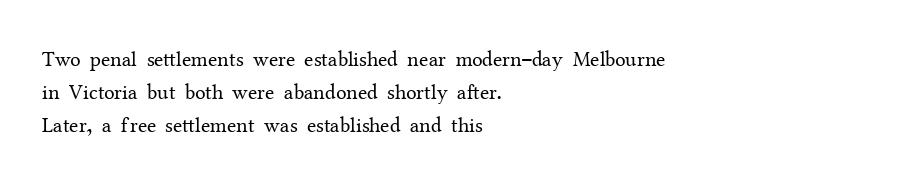
{"italic": "no", "bold": "no", "underline": "no", "align": "left", "line_spacing": "normal", "line_spacing_ratio": 1.58, "letter_spacing": "normal", "letter_spacing_em": 0.0, "glyph_px": 21}
